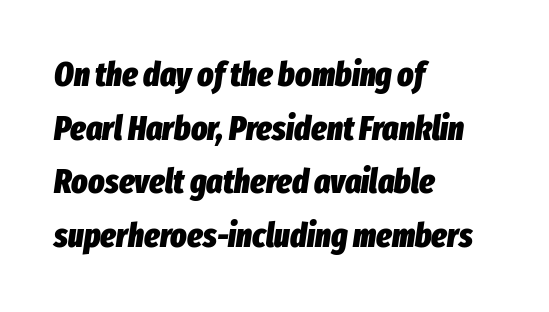
The image shows 34 px heavy, condensed type, italic (leaning right); set left-aligned, normal line spacing (1.58x), normal letter spacing, not underlined; low stroke contrast and a medium x-height.
